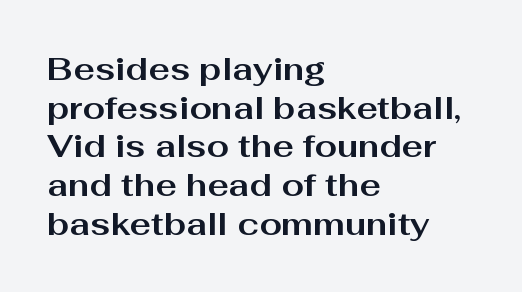
{"serif": "no", "italic": "no", "bold": "yes", "weight": "bold", "width": "wide", "stroke_contrast": "medium", "x_height": "medium", "monospaced": "no", "underline": "no", "align": "left", "line_spacing_ratio": 1.21, "letter_spacing": "normal", "letter_spacing_em": 0.0, "glyph_px": 32}
